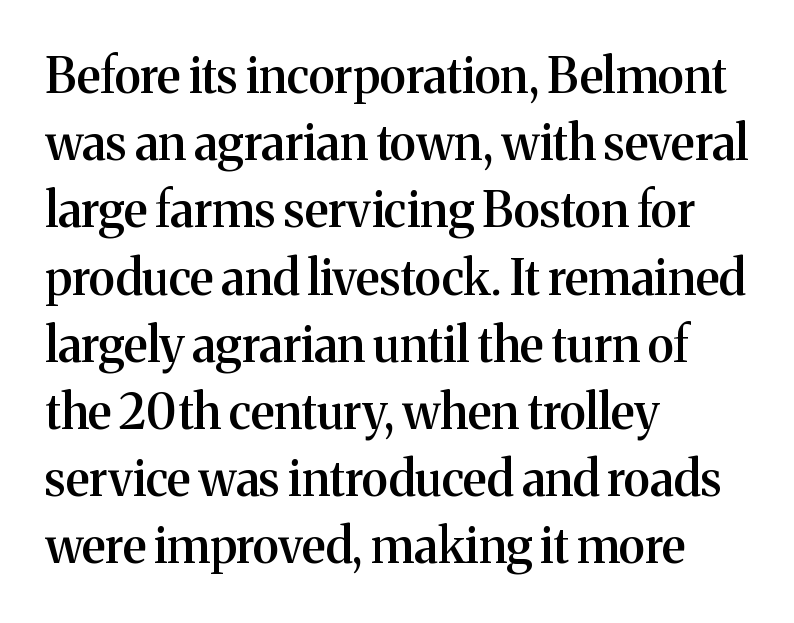
Q: Is the text bold? A: Semi-bold.
Q: Is the text italic (slanted)? A: No, it is upright.
Q: Is the typeface a serif or a sans-serif typeface? A: Serif.
Q: Is the text underlined? A: No.
Q: How is the paragraph aligned? A: Left-aligned.
Q: Is the spacing between letters normal or unusually wide? A: Normal.
Q: Is the spacing between lines tight, normal or loose? A: Normal.
Q: Width (condensed, normal, or wide)? A: Normal.
Q: Stroke contrast? A: Medium.
Q: x-height? A: Medium.
Q: Monospaced? A: No.
